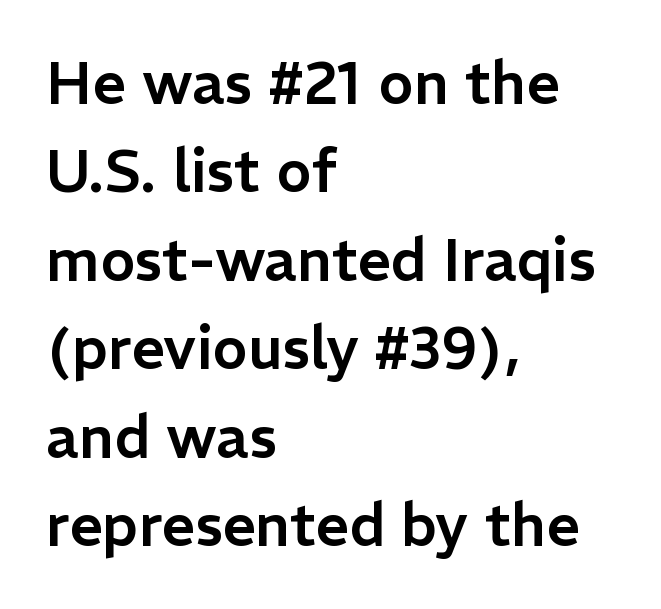
Only glyphs here, with clear space below each row. Character widths vary here, with narrow letters taking less room than wide ones. Teacher's note: observe the even left margin — that is flush-left alignment. The rows are spaced the way most documents space them. Style check: upright.
